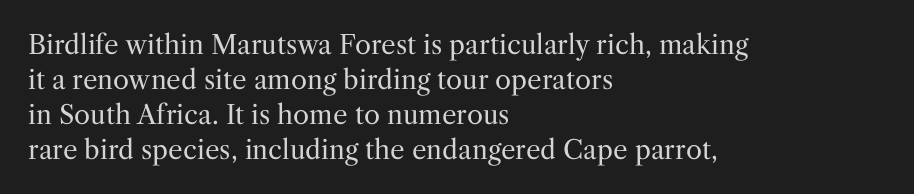
The strip under each line holds only bare page. Short note: letters normally spaced. The axis of the letterforms is exactly vertical. Line spacing here is normal. The rendering anchors every line to the left-hand side.
